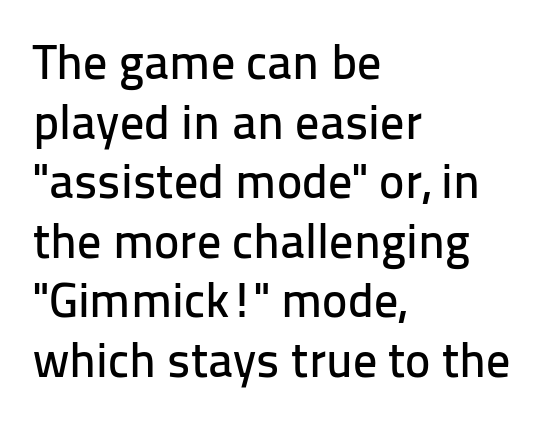
The image shows 48 px sans-serif type, upright; set left-aligned, line spacing 1.24x, normal letter spacing, not underlined; low stroke contrast and a medium x-height.
